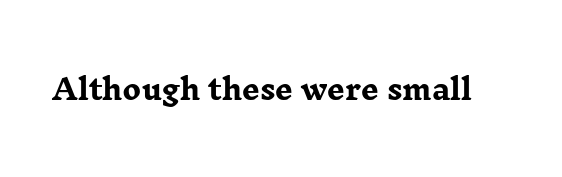
Does the weight exceed regular? Yes, all the way to bold. Character widths vary here, with narrow letters taking less room than wide ones. The letterforms sit shoulder to shoulder at normal distance. The gap between lines stays unmarked.
